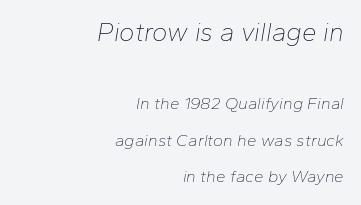
{"italic": "yes", "lean": "right", "slant_degrees": 10, "bold": "no", "underline": "no", "align": "right", "line_spacing": "loose", "line_spacing_ratio": 2.14, "letter_spacing": "normal", "letter_spacing_em": 0.0, "larger_block": "first", "size_ratio": 1.53, "glyph_px": 26}
